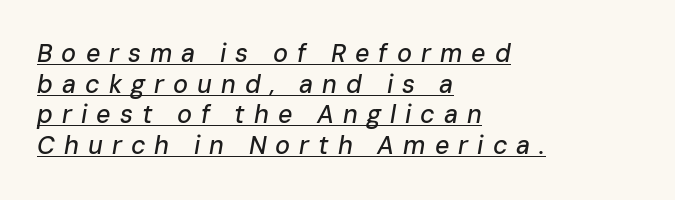
Q: Is the text italic (slanted)? A: Yes, it leans right by about 10 degrees.
Q: Is the text underlined? A: Yes.
Q: How is the paragraph aligned? A: Left-aligned.
Q: Is the spacing between letters normal or unusually wide? A: Unusually wide.
